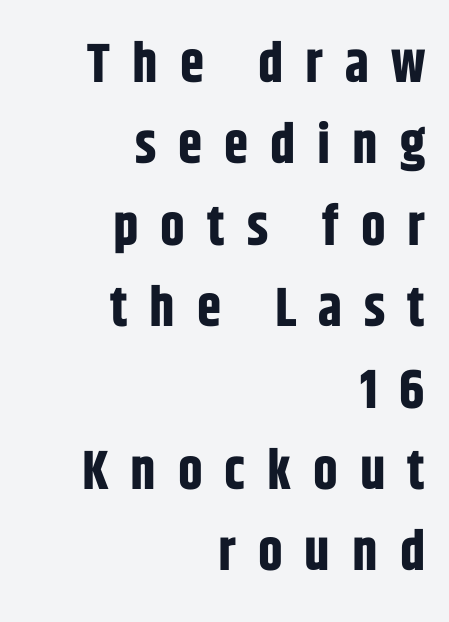
{"serif": "no", "italic": "no", "bold": "yes", "weight": "bold", "width": "condensed", "stroke_contrast": "low", "x_height": "large", "monospaced": "no", "underline": "no", "align": "right", "line_spacing": "normal", "line_spacing_ratio": 1.48, "letter_spacing": "wide", "letter_spacing_em": 0.4, "glyph_px": 55}
